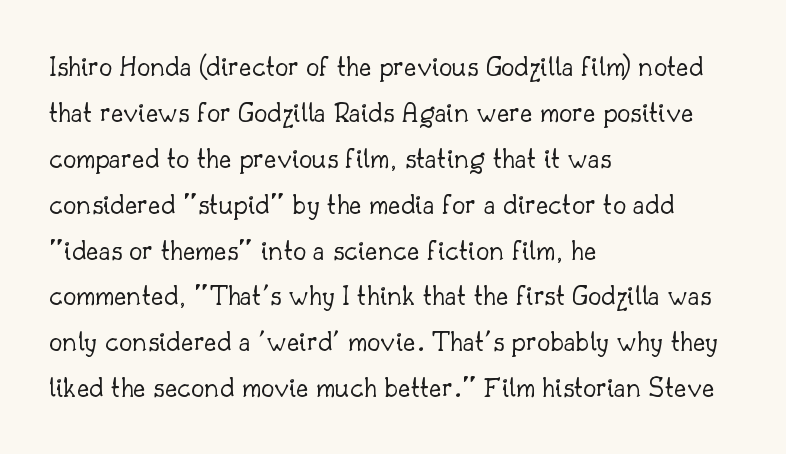
The image shows 30 px light type, upright; set left-aligned, normal line spacing (1.53x), normal letter spacing, not underlined; low stroke contrast and a small x-height.
